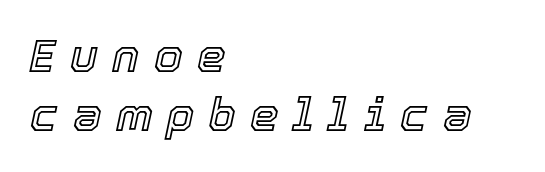
The tracking reads as deliberately expanded to a designer's eye. A bare baseline throughout the passage. Evenly set lines give the paragraph a standard silhouette. Notice how the passage keeps a crisp vertical edge on the left only. The rendering uses natural spacing where letterforms have individual widths. You can tell it's italic because the verticals aren't actually vertical.
